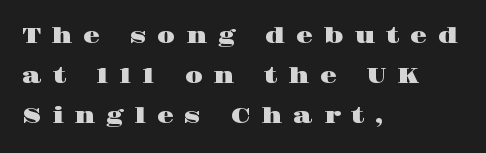
{"italic": "no", "underline": "no", "align": "left", "line_spacing_ratio": 1.81, "letter_spacing": "wide", "letter_spacing_em": 0.49, "glyph_px": 22}
